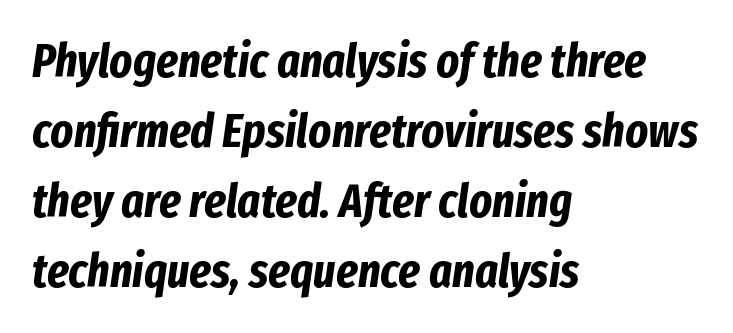
Slanted lettering throughout. Clear beneath every line of the passage. A typesetter would call this proportional, since set widths differ per character. The sample has been set heavy, in full bold. A normal amount of white space separates one row of letters from the next.
